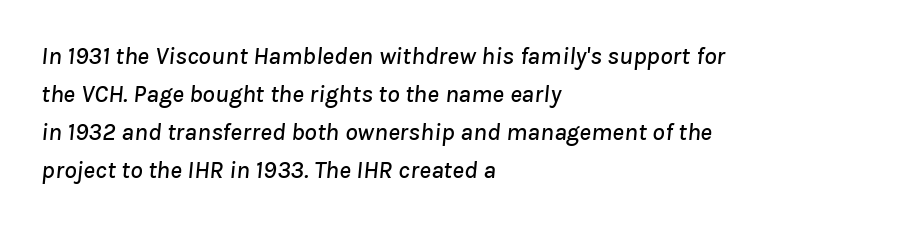
{"italic": "yes", "lean": "right", "slant_degrees": 8, "underline": "no", "align": "left", "line_spacing": "normal", "line_spacing_ratio": 1.52, "letter_spacing": "normal", "letter_spacing_em": 0.0, "glyph_px": 25}
